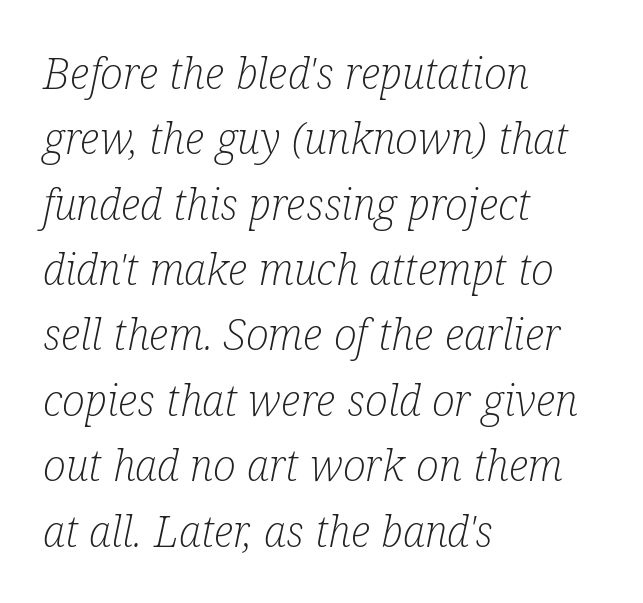
{"serif": "yes", "italic": "yes", "lean": "right", "slant_degrees": 12, "bold": "no", "weight": "light", "width": "condensed", "stroke_contrast": "low", "x_height": "medium", "monospaced": "no", "underline": "no", "align": "left", "line_spacing": "normal", "line_spacing_ratio": 1.52, "letter_spacing": "normal", "letter_spacing_em": 0.0, "glyph_px": 43}
